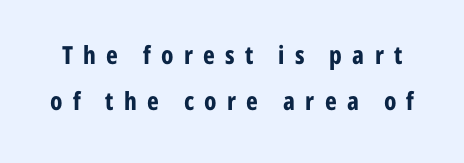
The image shows 25 px bold type, upright; set line spacing 1.86x, unusually wide letter spacing (+0.41 em), not underlined.
